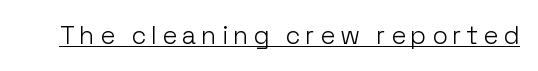
Q: Is the text bold? A: No.
Q: Is the text italic (slanted)? A: No, it is upright.
Q: Is the text underlined? A: Yes.
Q: Is the spacing between letters normal or unusually wide? A: Unusually wide.
